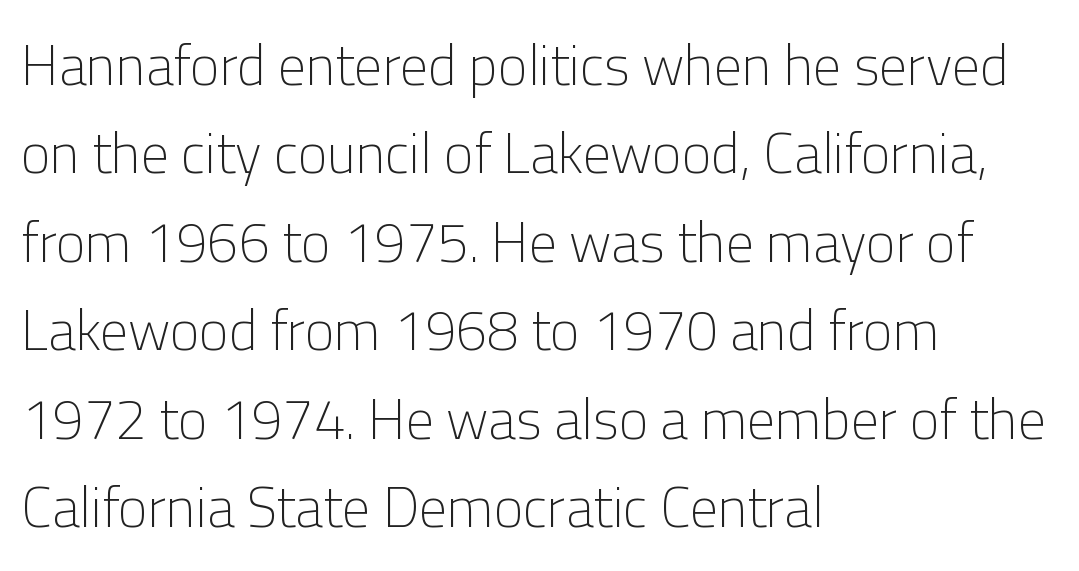
Q: Is the text bold? A: No.
Q: Is the text italic (slanted)? A: No, it is upright.
Q: Is the typeface a serif or a sans-serif typeface? A: Sans-serif.
Q: Is the text underlined? A: No.
Q: How is the paragraph aligned? A: Left-aligned.
Q: Is the spacing between letters normal or unusually wide? A: Normal.
Q: Is the spacing between lines tight, normal or loose? A: Normal.
Q: Width (condensed, normal, or wide)? A: Normal.
Q: Stroke contrast? A: Low.
Q: x-height? A: Medium.
Q: Monospaced? A: No.
